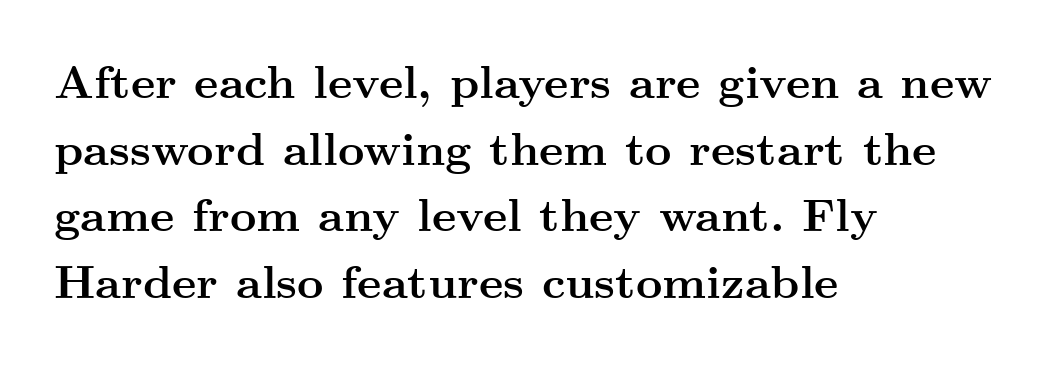
Q: Is the text bold? A: Yes.
Q: Is the text italic (slanted)? A: No, it is upright.
Q: Is the typeface a serif or a sans-serif typeface? A: Serif.
Q: Is the text underlined? A: No.
Q: How is the paragraph aligned? A: Left-aligned.
Q: Is the spacing between letters normal or unusually wide? A: Normal.
Q: Is the spacing between lines tight, normal or loose? A: Normal.
Q: Width (condensed, normal, or wide)? A: Wide.
Q: Stroke contrast? A: Medium.
Q: x-height? A: Small.
Q: Monospaced? A: No.
